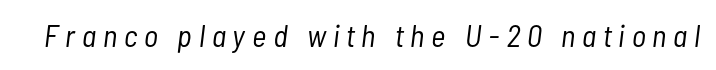
Heaviness? Minimal to ordinary, like unemphasized prose. You could only call the tracking loose — the letters float apart. Is this a fixed-width face? No — the glyphs have proportional, varying widths. An italicized treatment has been applied to the whole sample.
